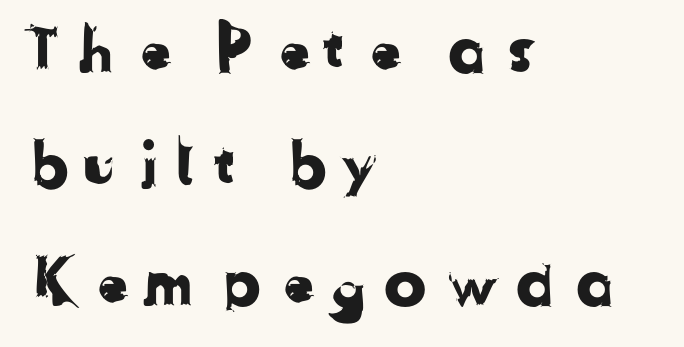
Q: Is the typeface a serif or a sans-serif typeface? A: Sans-serif.
Q: Is the text underlined? A: No.
Q: How is the paragraph aligned? A: Left-aligned.
Q: Is the spacing between letters normal or unusually wide? A: Unusually wide.
Q: Width (condensed, normal, or wide)? A: Normal.
Q: Stroke contrast? A: Low.
Q: x-height? A: Medium.
Q: Monospaced? A: No.
